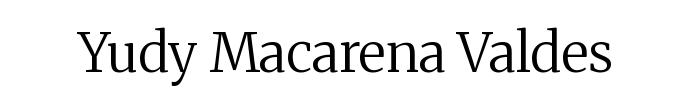
The image shows 54 px regular-weight serif type, upright; set normal letter spacing, not underlined; medium stroke contrast and a medium x-height.
